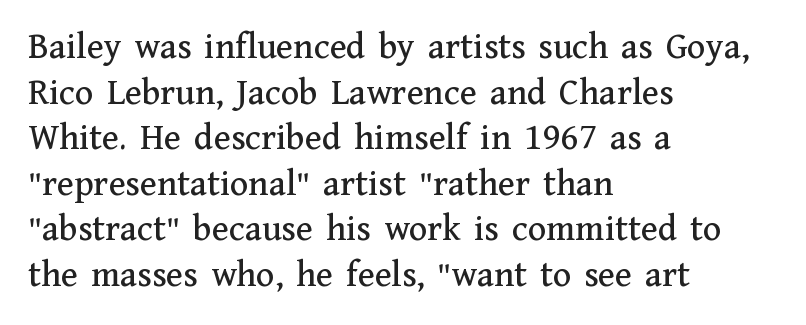
Q: Is the text italic (slanted)? A: No, it is upright.
Q: Is the typeface a serif or a sans-serif typeface? A: Serif.
Q: Is the text underlined? A: No.
Q: How is the paragraph aligned? A: Left-aligned.
Q: Is the spacing between letters normal or unusually wide? A: Normal.
Q: Width (condensed, normal, or wide)? A: Normal.
Q: Stroke contrast? A: Medium.
Q: x-height? A: Medium.
Q: Monospaced? A: No.
